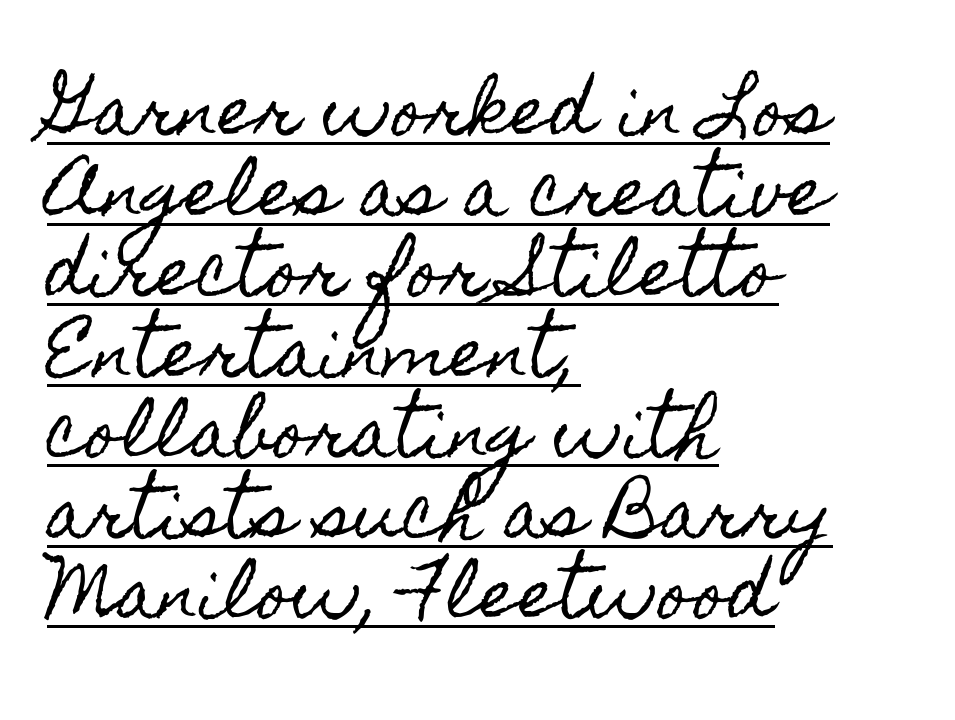
{"width": "condensed", "x_height": "small", "monospaced": "no", "underline": "yes", "align": "left", "line_spacing_ratio": 1.22, "letter_spacing": "normal", "letter_spacing_em": 0.0, "glyph_px": 66}
